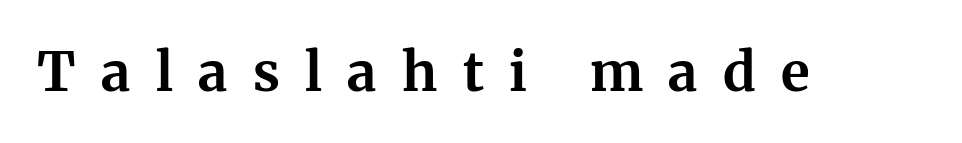
Q: Is the text bold? A: Yes.
Q: Is the text italic (slanted)? A: No, it is upright.
Q: Is the typeface a serif or a sans-serif typeface? A: Serif.
Q: Is the text underlined? A: No.
Q: Is the spacing between letters normal or unusually wide? A: Unusually wide.
Q: Width (condensed, normal, or wide)? A: Normal.
Q: Stroke contrast? A: Medium.
Q: x-height? A: Medium.
Q: Monospaced? A: No.
